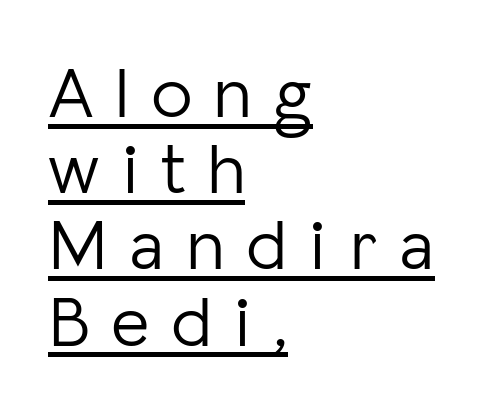
Q: Is the text bold? A: No.
Q: Is the text italic (slanted)? A: No, it is upright.
Q: Is the typeface a serif or a sans-serif typeface? A: Sans-serif.
Q: Is the text underlined? A: Yes.
Q: How is the paragraph aligned? A: Left-aligned.
Q: Is the spacing between letters normal or unusually wide? A: Unusually wide.
Q: Is the spacing between lines tight, normal or loose? A: Tight.
Q: Width (condensed, normal, or wide)? A: Normal.
Q: Stroke contrast? A: Low.
Q: x-height? A: Medium.
Q: Monospaced? A: No.
